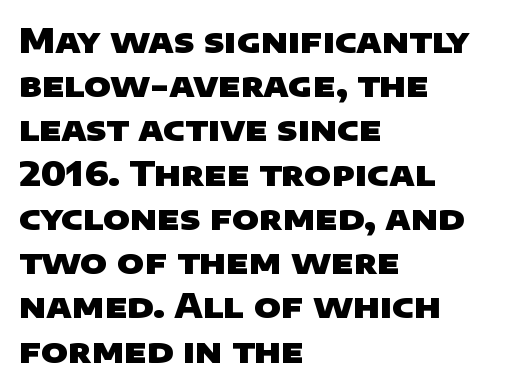
The image shows 33 px heavy, wide sans-serif type; set left-aligned, normal line spacing (1.34x), normal letter spacing, not underlined; low stroke contrast and a large x-height.
